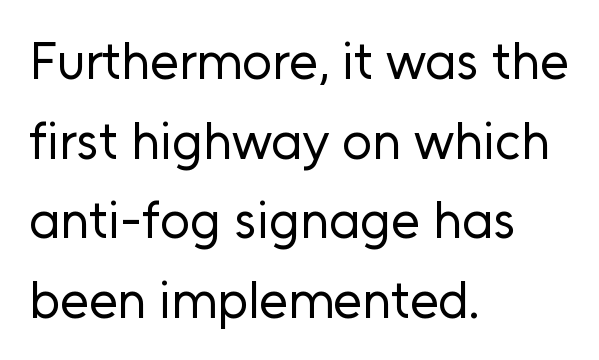
The passage shown is not underscored anywhere. The cut favours lightness, reaching ordinary text weight at its darkest. You could not count columns in this text — the font is proportionally spaced. The line texture is even and compact thanks to regular tracking. This block has exactly the height ordinary leading produces. A student would call this left alignment; a typographer would say flush left, rag right.
